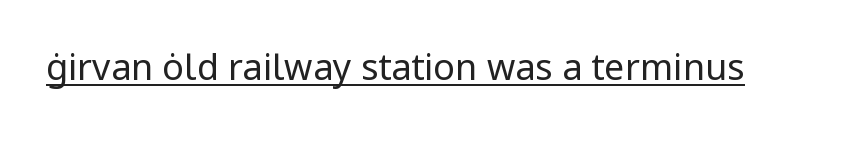
{"serif": "no", "italic": "no", "bold": "no", "weight": "regular", "width": "normal", "stroke_contrast": "low", "x_height": "medium", "monospaced": "no", "underline": "yes", "letter_spacing": "normal", "letter_spacing_em": 0.0, "glyph_px": 36}
